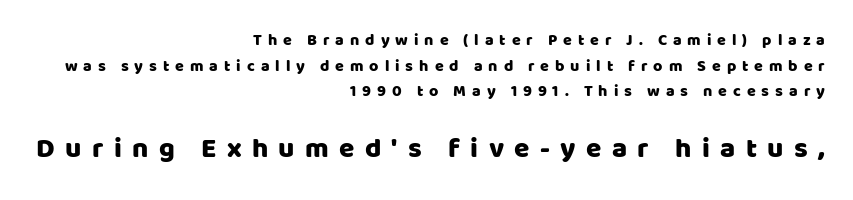
The image shows 28 px sans-serif type, upright; set right-aligned, normal line spacing (1.6x), unusually wide letter spacing (+0.37 em), not underlined; the second (bottom) block is 1.75x larger; low stroke contrast and a large x-height.
